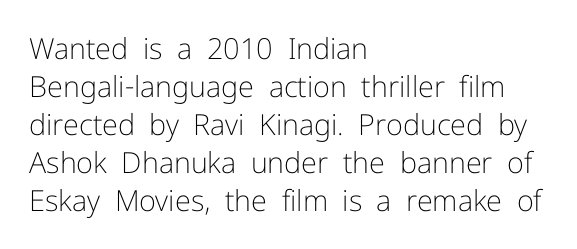
Q: Is the text bold? A: No.
Q: Is the text italic (slanted)? A: No, it is upright.
Q: Is the typeface a serif or a sans-serif typeface? A: Sans-serif.
Q: Is the text underlined? A: No.
Q: How is the paragraph aligned? A: Left-aligned.
Q: Is the spacing between letters normal or unusually wide? A: Normal.
Q: Is the spacing between lines tight, normal or loose? A: Normal.
Q: Width (condensed, normal, or wide)? A: Normal.
Q: Stroke contrast? A: Low.
Q: x-height? A: Medium.
Q: Monospaced? A: No.
